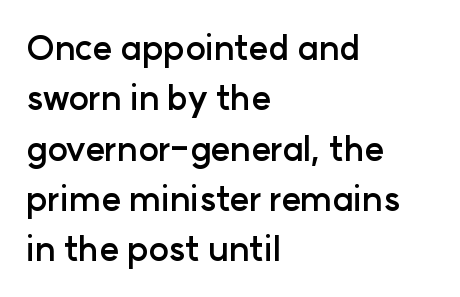
The image shows 34 px semibold sans-serif type, upright; set left-aligned, normal line spacing (1.48x), normal letter spacing, not underlined; low stroke contrast and a medium x-height.
